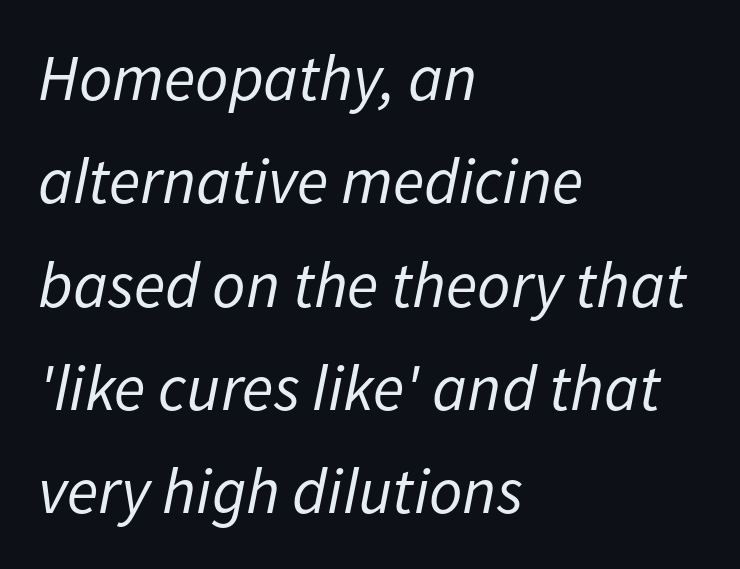
{"italic": "yes", "lean": "right", "slant_degrees": 11, "bold": "no", "weight": "regular", "width": "normal", "stroke_contrast": "low", "x_height": "medium", "monospaced": "no", "underline": "no", "align": "left", "line_spacing": "normal", "line_spacing_ratio": 1.59, "letter_spacing": "normal", "letter_spacing_em": 0.0, "glyph_px": 65}
